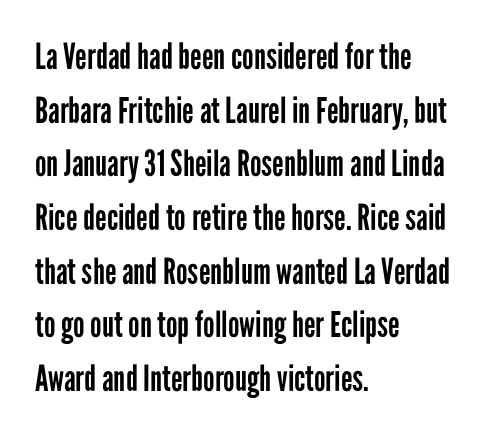
{"serif": "no", "italic": "no", "bold": "no", "weight": "regular", "width": "condensed", "stroke_contrast": "low", "x_height": "medium", "monospaced": "no", "underline": "no", "align": "left", "line_spacing": "normal", "line_spacing_ratio": 1.49, "letter_spacing": "normal", "letter_spacing_em": 0.0, "glyph_px": 36}
